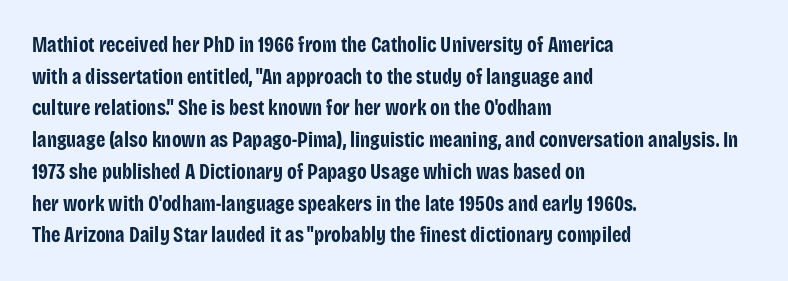
This is roman type, the default non-slanted kind. Observe the ordinary spacing: letters are neighbours, not strangers. The space between consecutive lines is moderate. Leftover space on each line is placed entirely after the last word. The string is rendered with underlining switched off. What weight is shown? A full bold with thick strokes.
